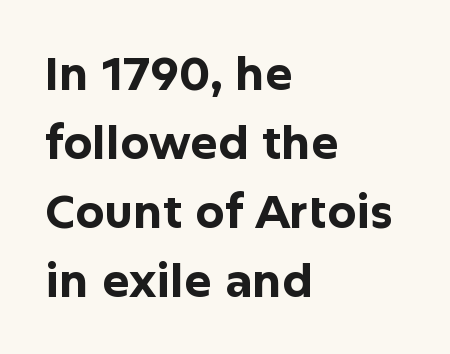
The type family on display is of the sans-serif kind. The face used here is proportionally spaced, like ordinary book or web type. The lettering stays uniformly vertical, giving the passage a roman look. The foot of each line stays bare and open. The rendering uses a moderate line-height, typical for paragraphs.
